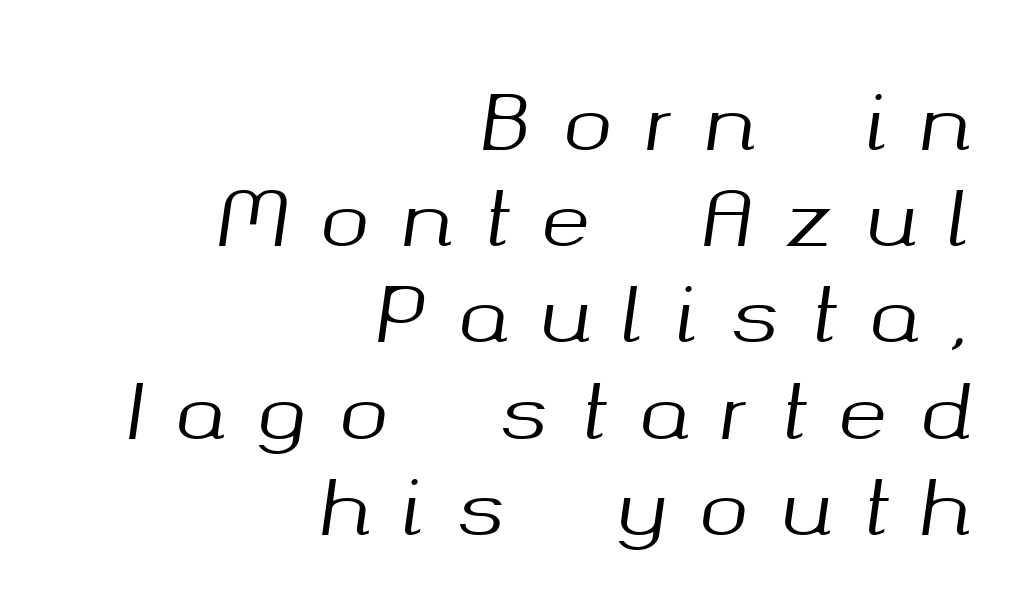
Q: Is the text italic (slanted)? A: Yes, it leans right by about 8 degrees.
Q: Is the text underlined? A: No.
Q: How is the paragraph aligned? A: Right-aligned.
Q: Is the spacing between letters normal or unusually wide? A: Unusually wide.
Q: Is the spacing between lines tight, normal or loose? A: Normal.
Q: Width (condensed, normal, or wide)? A: Normal.
Q: Stroke contrast? A: Medium.
Q: x-height? A: Medium.
Q: Monospaced? A: No.
